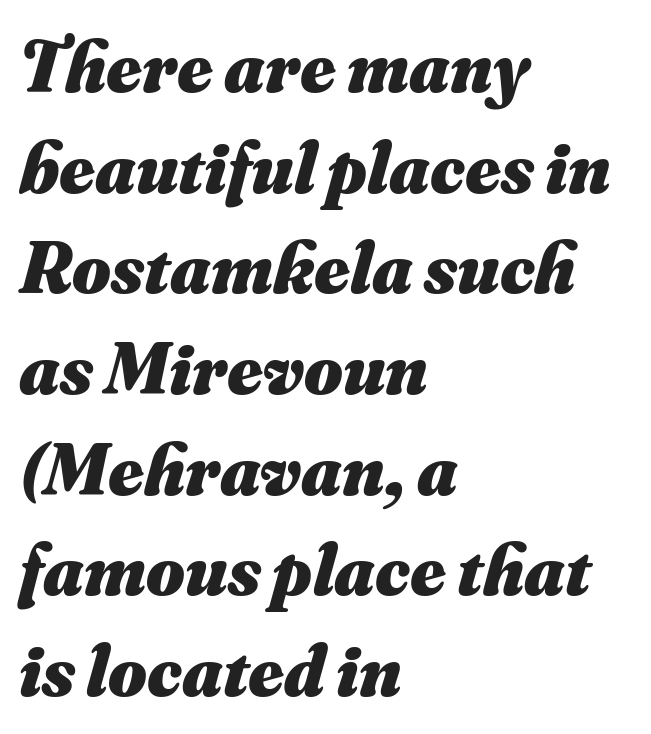
The image shows 74 px heavy type, italic (leaning right); set left-aligned, normal line spacing (1.36x), normal letter spacing, not underlined; medium stroke contrast and a small x-height.
